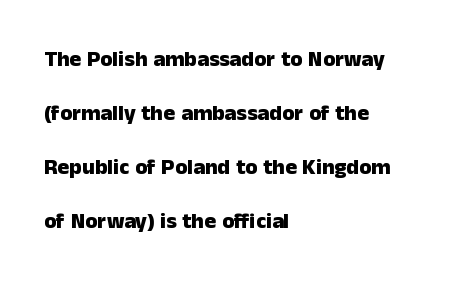
The space directly below the letters is spotless. The type sits square on the baseline with zero lean. Strong, thick strokes mark this as bold type. Each word holds together tightly as a unit, with standard inter-letter gaps. Interline gaps are noticeably wide in this sample. The lines in this sample share a left origin and differ only in where they stop.
